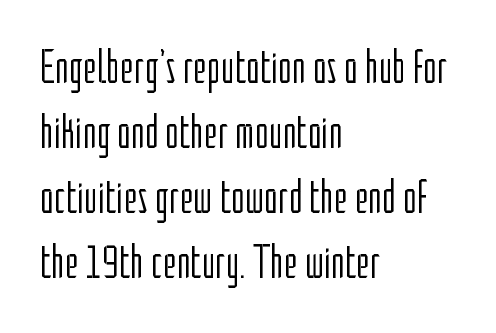
The image shows 47 px light, condensed sans-serif type, upright; set left-aligned, normal line spacing (1.38x), normal letter spacing, not underlined; low stroke contrast and a medium x-height.
